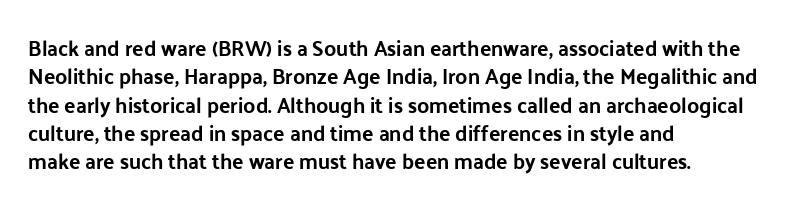
Q: Is the text italic (slanted)? A: No, it is upright.
Q: Is the text underlined? A: No.
Q: How is the paragraph aligned? A: Left-aligned.
Q: Is the spacing between letters normal or unusually wide? A: Normal.
Q: Is the spacing between lines tight, normal or loose? A: Normal.
